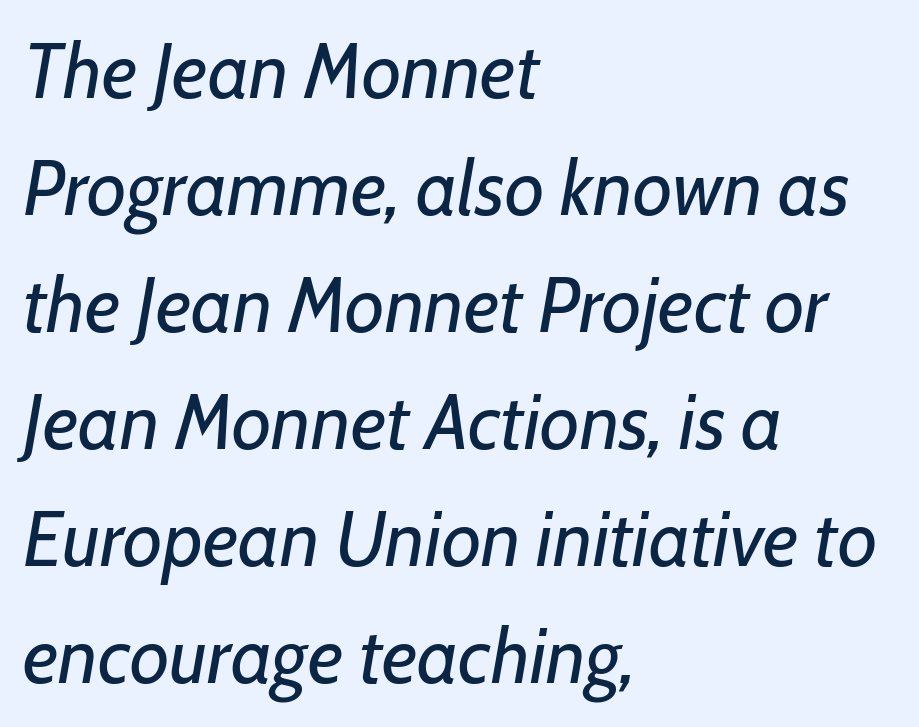
The image shows 77 px regular-weight type, italic (leaning right); set left-aligned, normal line spacing (1.52x), normal letter spacing, not underlined; low stroke contrast and a medium x-height.
